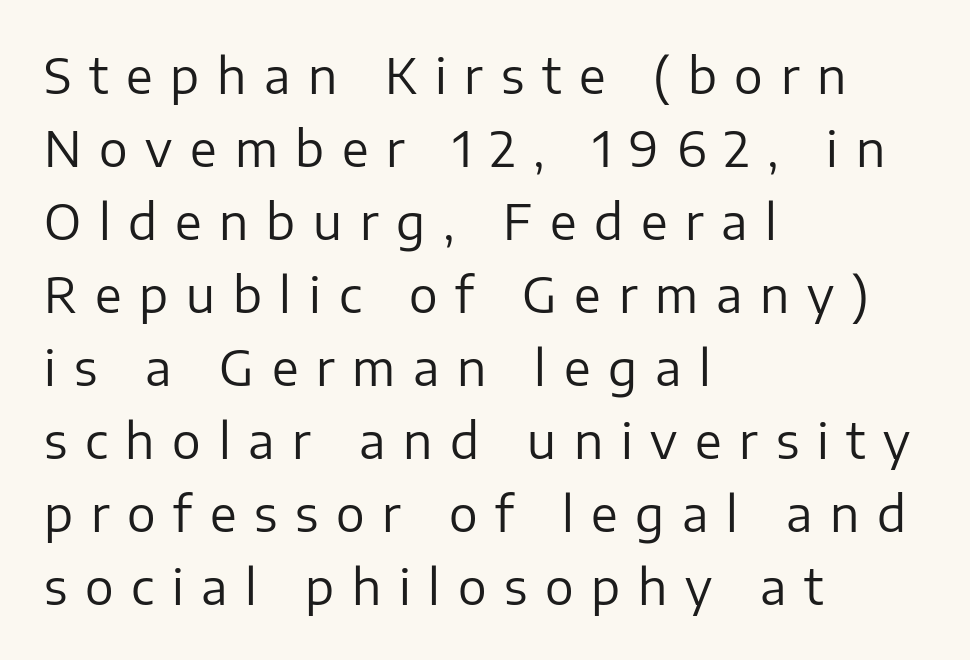
Q: Is the text bold? A: No.
Q: Is the text italic (slanted)? A: No, it is upright.
Q: Is the typeface a serif or a sans-serif typeface? A: Sans-serif.
Q: Is the text underlined? A: No.
Q: How is the paragraph aligned? A: Left-aligned.
Q: Is the spacing between letters normal or unusually wide? A: Unusually wide.
Q: Is the spacing between lines tight, normal or loose? A: Normal.
Q: Width (condensed, normal, or wide)? A: Normal.
Q: Stroke contrast? A: Low.
Q: x-height? A: Medium.
Q: Monospaced? A: No.
